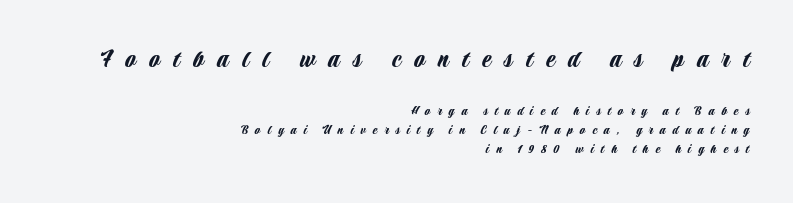
The image shows 27 px text type; set right-aligned, normal line spacing (1.38x), unusually wide letter spacing (+0.49 em), not underlined; the first (top) block is 1.93x larger.
